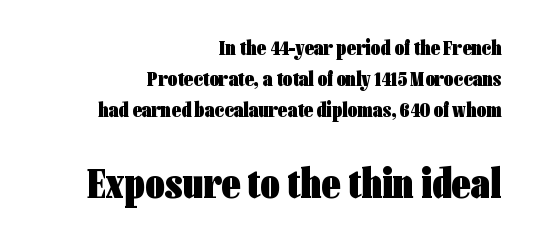
The image shows 42 px heavy, condensed sans-serif type, upright; set right-aligned, normal line spacing (1.48x), normal letter spacing, not underlined; the second (bottom) block is 2.0x larger; low stroke contrast and a medium x-height.
